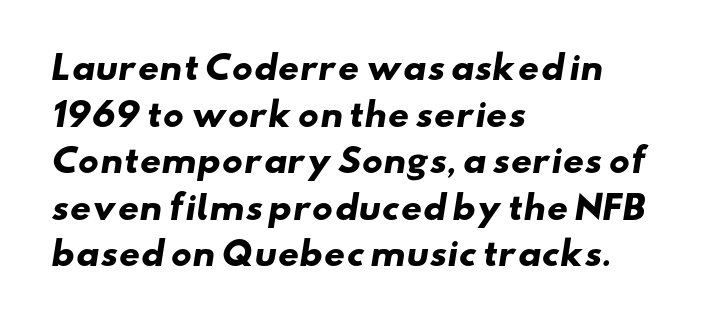
The image shows 33 px heavy, wide sans-serif type; set left-aligned, normal line spacing (1.41x), normal letter spacing, not underlined; low stroke contrast and a small x-height.
